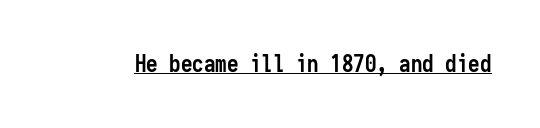
The image shows 23 px bold type, upright; set normal letter spacing, underlined.
